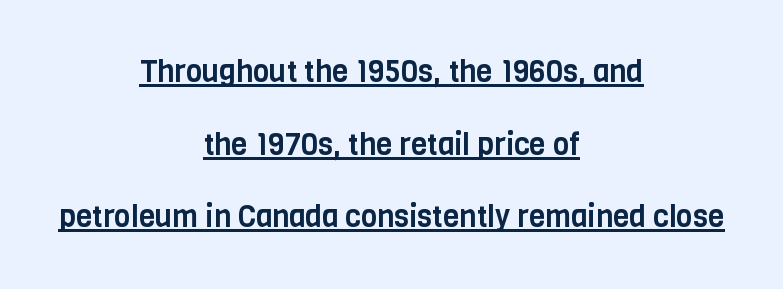
The image shows 30 px condensed sans-serif type, upright; set centered, loose line spacing (2.42x), normal letter spacing, underlined; low stroke contrast and a large x-height.
